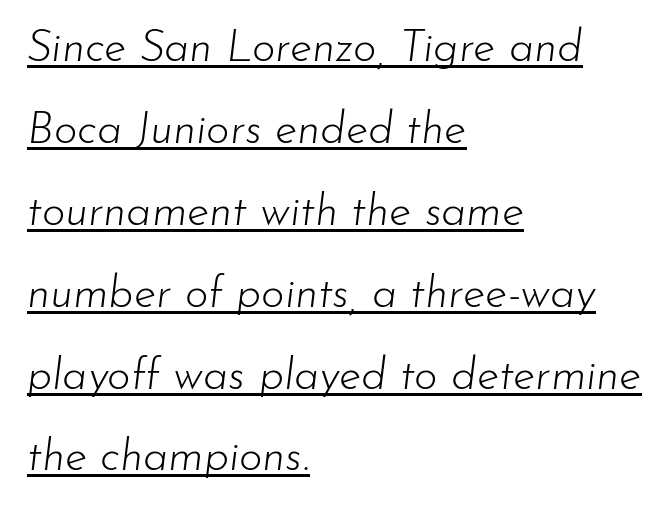
The image shows 45 px light type, italic (leaning right); set left-aligned, line spacing 1.82x, normal letter spacing, underlined; low stroke contrast and a small x-height.
